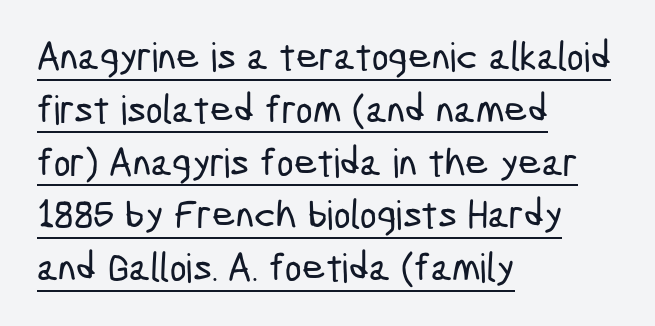
The image shows 40 px condensed sans-serif type; set left-aligned, normal line spacing (1.32x), normal letter spacing, underlined; low stroke contrast and a medium x-height.
